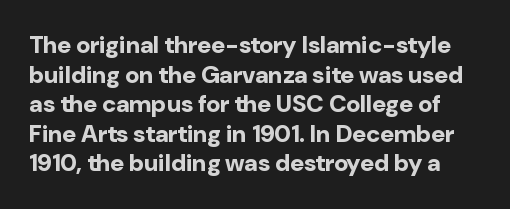
Every character sits straight up, as roman type does. How heavy is the stroke? Heavy — this is a bold. Does extra space separate the letters? No, they use regular spacing. Type without underlining.
